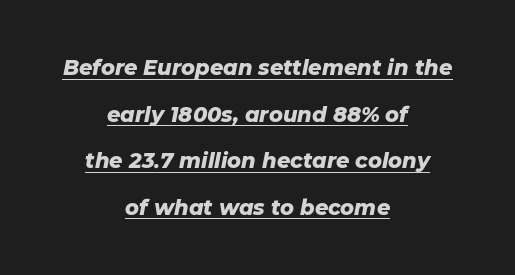
The image shows 21 px bold type, italic (leaning right); set centered, loose line spacing (2.22x), normal letter spacing, underlined.
